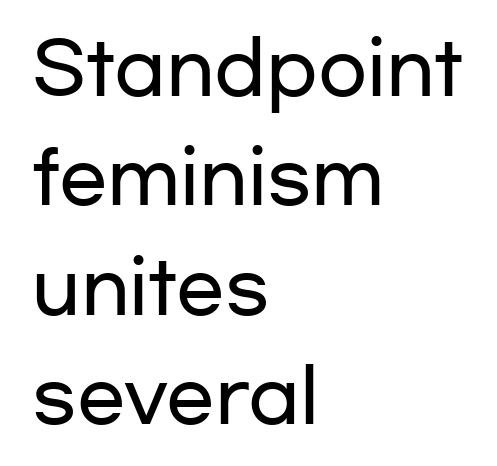
{"serif": "no", "italic": "no", "width": "wide", "stroke_contrast": "low", "x_height": "medium", "monospaced": "no", "underline": "no", "align": "left", "line_spacing": "normal", "line_spacing_ratio": 1.52, "letter_spacing": "normal", "letter_spacing_em": 0.0, "glyph_px": 72}
